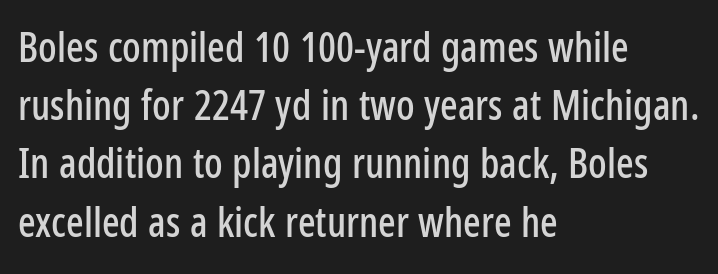
{"serif": "no", "italic": "no", "width": "condensed", "stroke_contrast": "low", "x_height": "medium", "monospaced": "no", "underline": "no", "align": "left", "line_spacing": "normal", "line_spacing_ratio": 1.42, "letter_spacing": "normal", "letter_spacing_em": 0.0, "glyph_px": 41}
